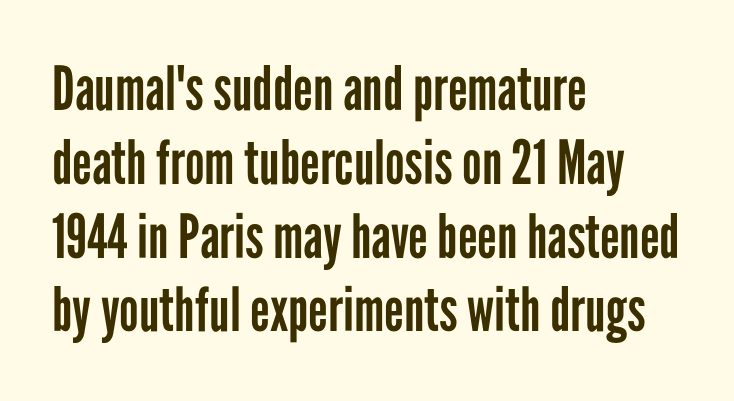
Q: Is the text bold? A: No.
Q: Is the text italic (slanted)? A: No, it is upright.
Q: Is the typeface a serif or a sans-serif typeface? A: Sans-serif.
Q: Is the text underlined? A: No.
Q: How is the paragraph aligned? A: Left-aligned.
Q: Is the spacing between letters normal or unusually wide? A: Normal.
Q: Width (condensed, normal, or wide)? A: Condensed.
Q: Stroke contrast? A: Low.
Q: x-height? A: Medium.
Q: Monospaced? A: No.
